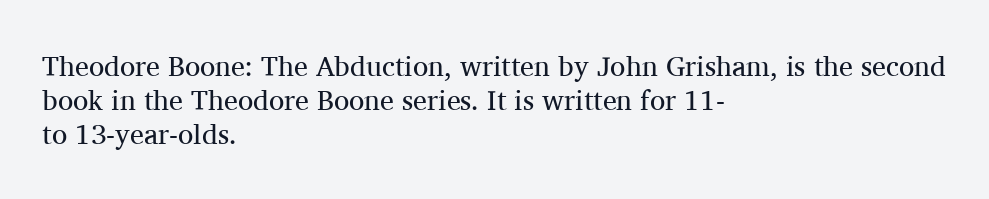
{"serif": "yes", "italic": "no", "bold": "no", "weight": "regular", "width": "normal", "stroke_contrast": "medium", "x_height": "medium", "monospaced": "no", "underline": "no", "align": "left", "line_spacing_ratio": 1.21, "letter_spacing": "normal", "letter_spacing_em": 0.0, "glyph_px": 28}
